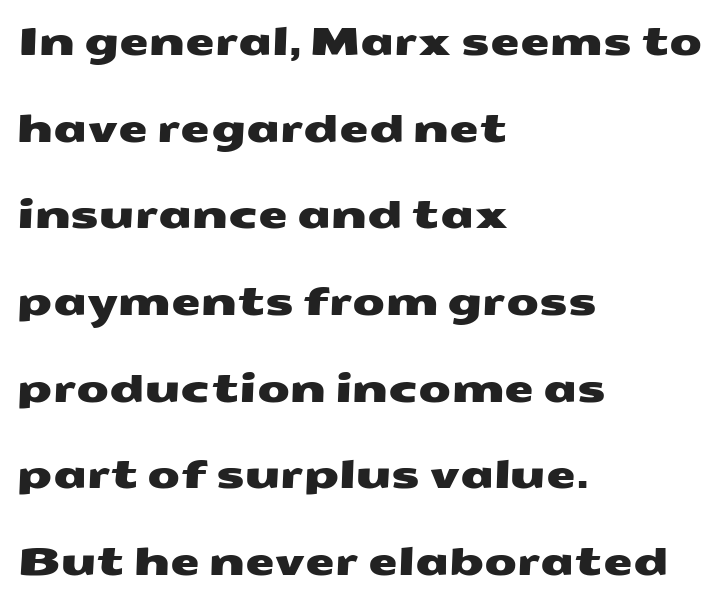
Observe the ordinary spacing: letters are neighbours, not strangers. One-word summary of the alignment: left. How would I describe the line gaps? Wide and relaxed. Honestly, there is no underline to notice here at all.
